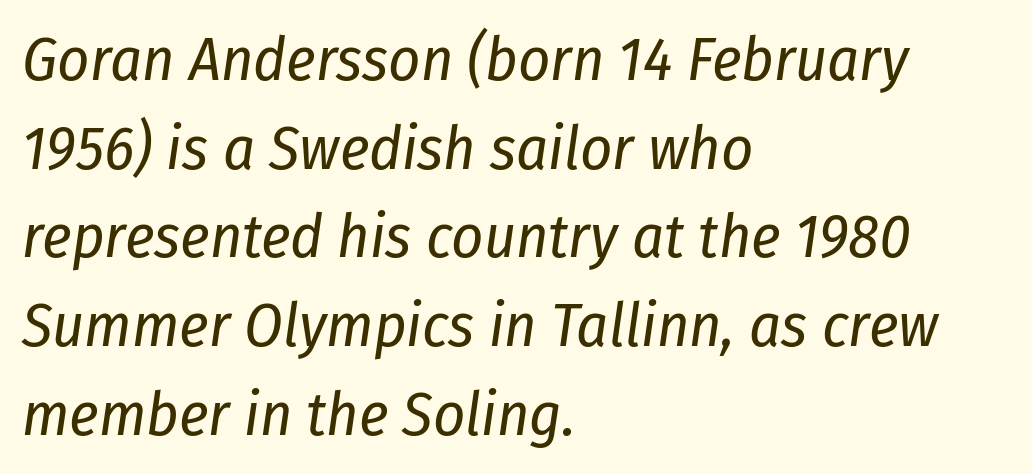
The image shows 62 px regular-weight, condensed type, italic (leaning right); set left-aligned, normal line spacing (1.43x), normal letter spacing, not underlined; low stroke contrast and a medium x-height.
